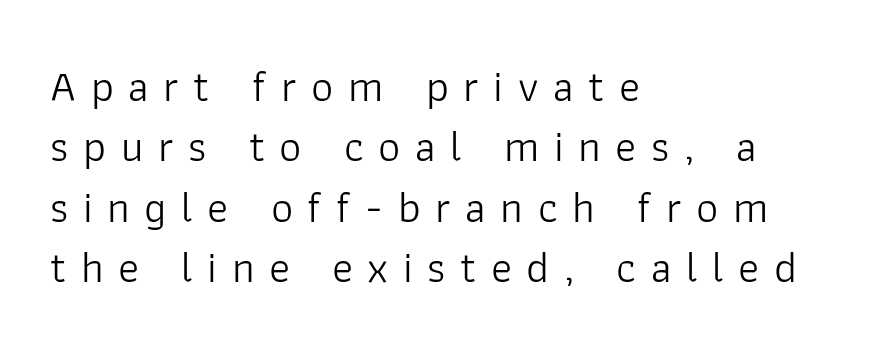
{"serif": "no", "italic": "no", "bold": "no", "weight": "light", "width": "normal", "stroke_contrast": "low", "x_height": "medium", "monospaced": "no", "underline": "no", "align": "left", "line_spacing": "normal", "line_spacing_ratio": 1.37, "letter_spacing": "wide", "letter_spacing_em": 0.33, "glyph_px": 44}
